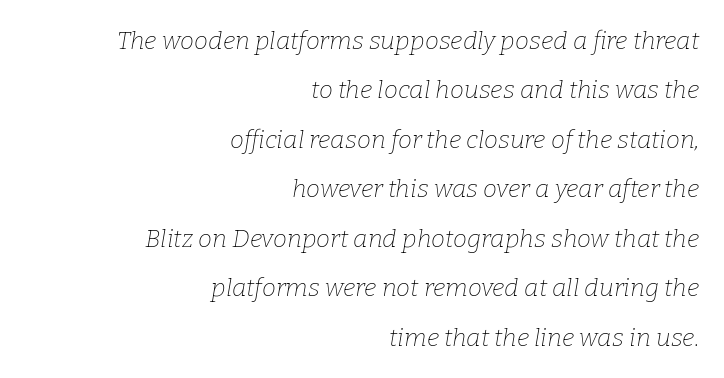
{"italic": "yes", "lean": "right", "slant_degrees": 9, "bold": "no", "underline": "no", "align": "right", "line_spacing": "loose", "line_spacing_ratio": 1.98, "letter_spacing": "normal", "letter_spacing_em": 0.0, "glyph_px": 25}
